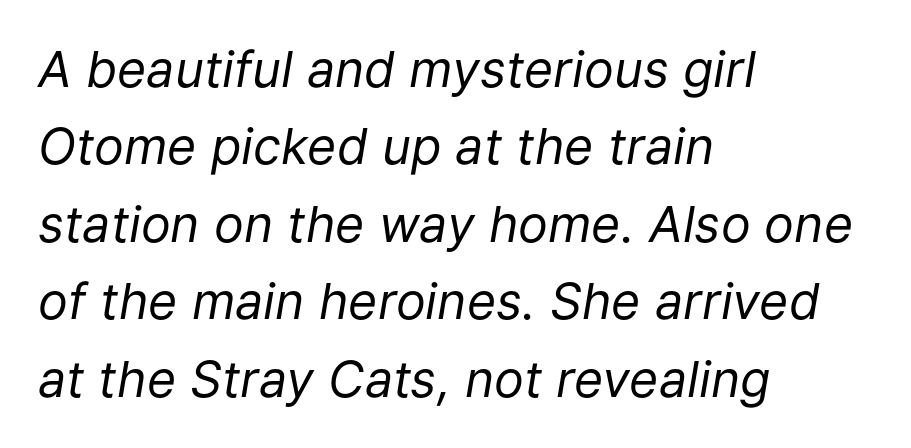
{"italic": "yes", "lean": "right", "slant_degrees": 9, "bold": "no", "weight": "regular", "width": "normal", "stroke_contrast": "low", "x_height": "medium", "monospaced": "no", "underline": "no", "align": "left", "line_spacing": "normal", "line_spacing_ratio": 1.55, "letter_spacing": "normal", "letter_spacing_em": 0.0, "glyph_px": 50}
